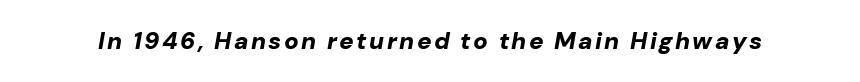
The image shows 24 px bold type, italic (leaning right); set not underlined.
